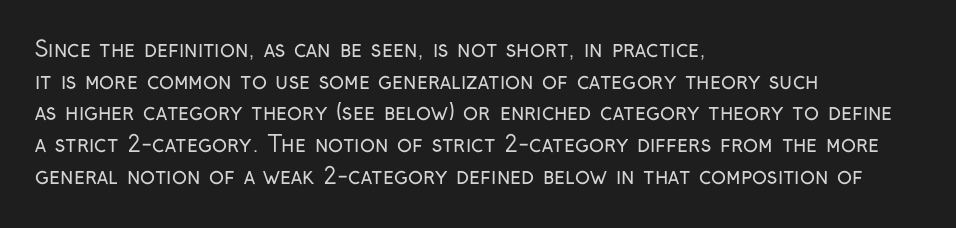
{"italic": "no", "bold": "no", "underline": "no", "align": "left", "line_spacing": "normal", "line_spacing_ratio": 1.44, "letter_spacing": "normal", "letter_spacing_em": 0.0, "glyph_px": 22}
